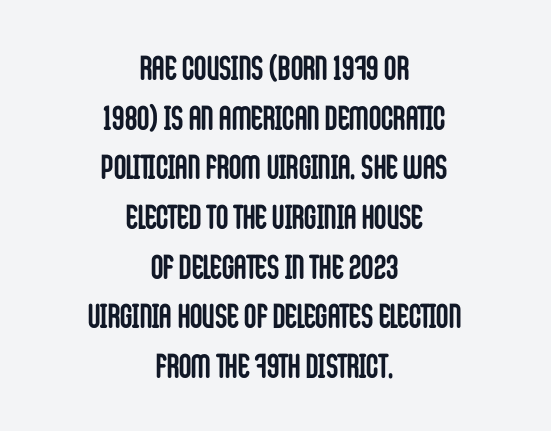
Thick stems and heavy bowls — unmistakably bold. The letters carry no serifs — their stems end cleanly without finishing strokes. Tracking here is standard; glyphs follow each other at the usual distance. Leading matches the norm, producing a regular column.
